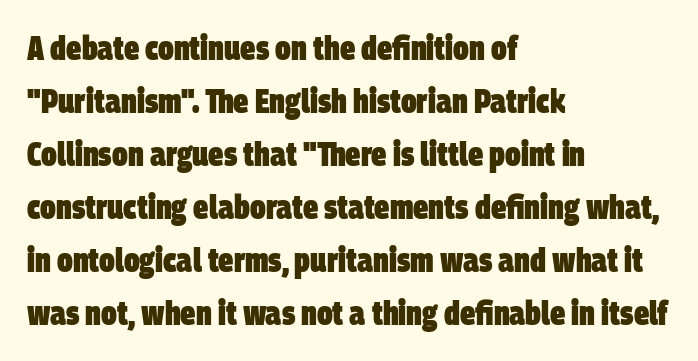
Students, note that the glyphs here touch the page at normal intervals. Quick note: interline space is typical. The letters advance in unequal steps, a hallmark of proportional type. Summary of weight: heavy, a full bold. Does the copy run flush right? No — it runs flush left. The string is rendered with underlining switched off.
